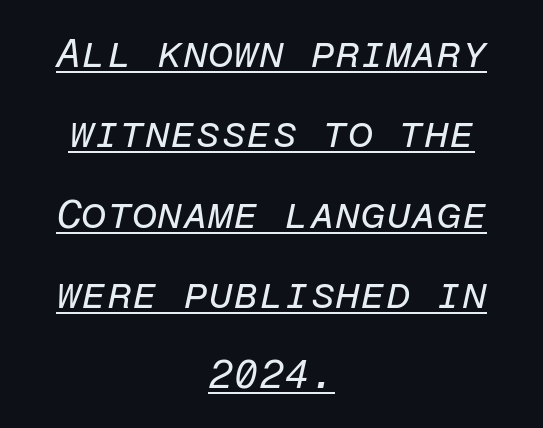
The image shows 41 px regular-weight type, italic (leaning right), monospaced; set centered, loose line spacing (1.96x), normal letter spacing, underlined; low stroke contrast and a medium x-height.
